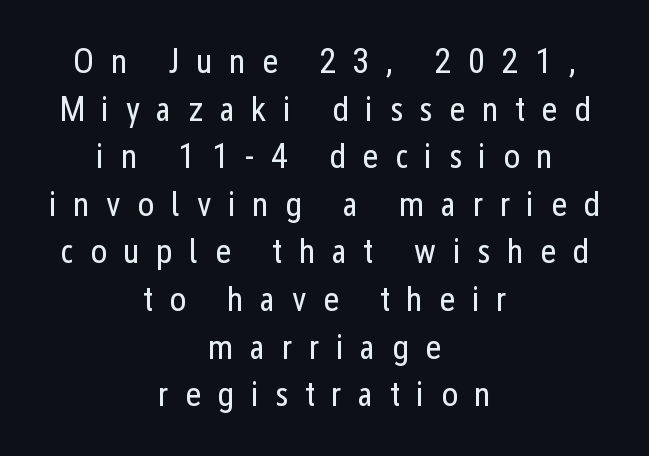
Q: Is the text bold? A: No.
Q: Is the text italic (slanted)? A: No, it is upright.
Q: Is the typeface a serif or a sans-serif typeface? A: Sans-serif.
Q: Is the text underlined? A: No.
Q: How is the paragraph aligned? A: Centered.
Q: Is the spacing between letters normal or unusually wide? A: Unusually wide.
Q: Is the spacing between lines tight, normal or loose? A: Normal.
Q: Width (condensed, normal, or wide)? A: Condensed.
Q: Stroke contrast? A: Low.
Q: x-height? A: Medium.
Q: Monospaced? A: No.
